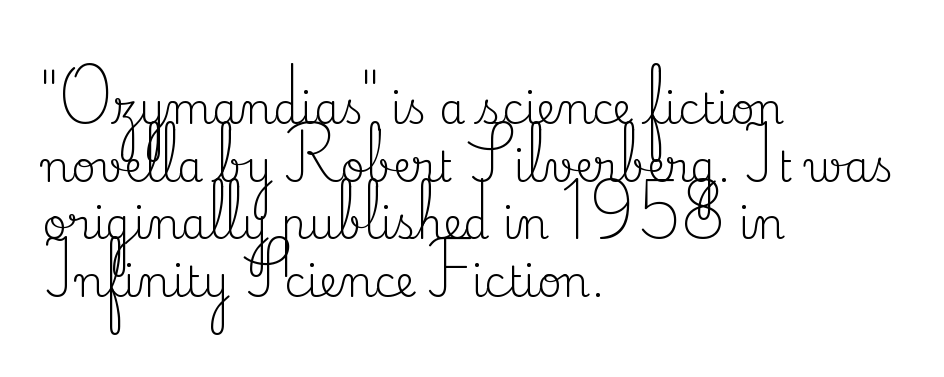
Does the leading feel generous? No, just average. Yep, those are serifs on the letters. Varying glyph widths throughout — classic text-font behaviour. The passage is arranged the way most books set body copy — flush left. Words appear dense and cohesive because spacing is normal.
